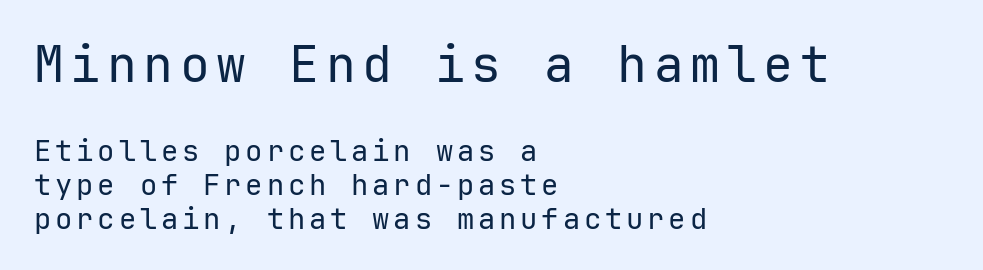
Posture: upright roman. On a weight scale, this lands at 450 or below. Typesetter's note — upper block bumped up in size, lower block left smaller. I'd call this a sans setting — the letters go barefoot. A bare baseline throughout the passage. The typesetter chose a ragged-right arrangement here.
